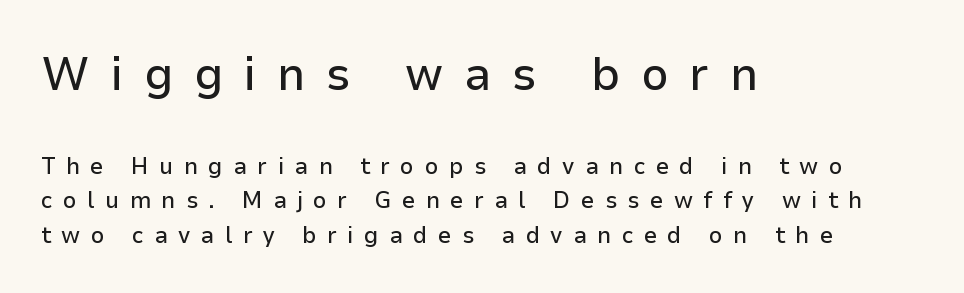
Type style note: lacks serifs. Compared with a centered layout, this one pins lines to the left instead. A typesetter would call this proportional, since set widths differ per character. Type size steps down from the first block to the second. Descenders hang freely into open space.
